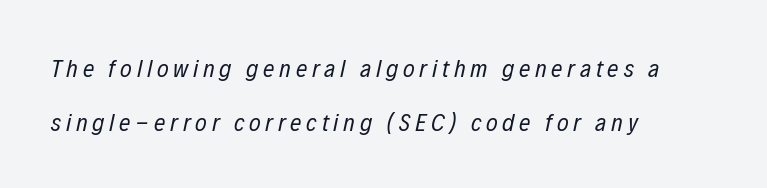
The image shows 25 px text type, italic (leaning right); set left-aligned, loose line spacing (2.17x), not underlined.
